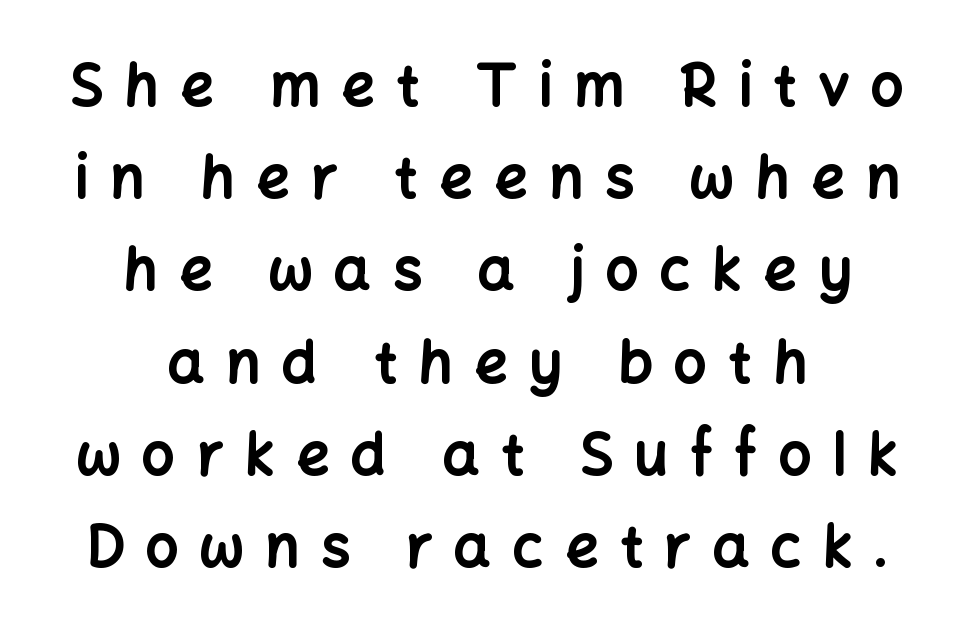
Observe the absence of serifs on each vertical stroke in this sample. Here the designer chose a conventional face with non-uniform glyph widths. Centered paragraph, ragged on both sides. Caption: bold face, heavy strokes.
